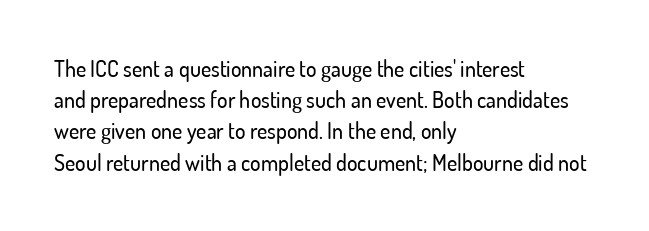
Nope, not italic — everything's standing straight. You could call the tracking neutral — neither tight nor loose. Descenders hang freely into open space. Vertical spacing — default. The compositor pushed each line to the left boundary.
